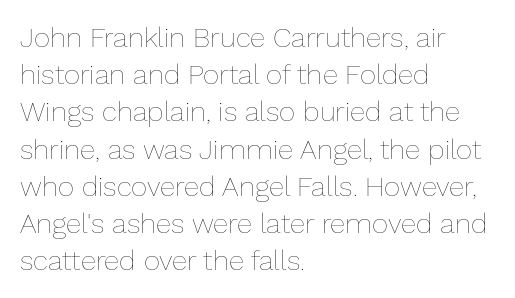
Q: Is the text bold? A: No.
Q: Is the text italic (slanted)? A: No, it is upright.
Q: Is the text underlined? A: No.
Q: How is the paragraph aligned? A: Left-aligned.
Q: Is the spacing between letters normal or unusually wide? A: Normal.
Q: Is the spacing between lines tight, normal or loose? A: Normal.
Q: Width (condensed, normal, or wide)? A: Normal.
Q: Stroke contrast? A: Low.
Q: x-height? A: Medium.
Q: Monospaced? A: No.
